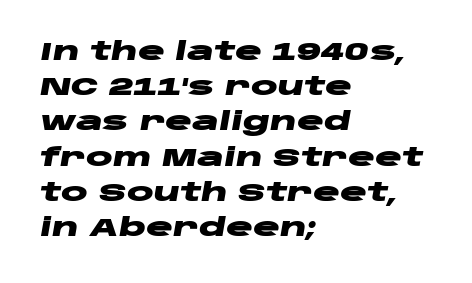
If you drew a ruler down the left edge, every line would touch it. The rows are spaced the way most documents space them. Heavy-handed strokes throughout: this text is bold. These lines keep a tight, regular rhythm from letter to letter. The rendering applies a slant to the glyphs. The foot of each line stays bare and open.
